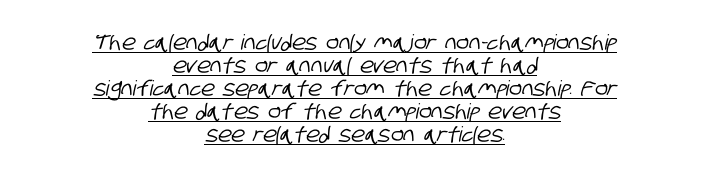
Q: Is the text underlined? A: Yes.
Q: How is the paragraph aligned? A: Centered.
Q: Is the spacing between letters normal or unusually wide? A: Normal.
Q: Is the spacing between lines tight, normal or loose? A: Tight.
